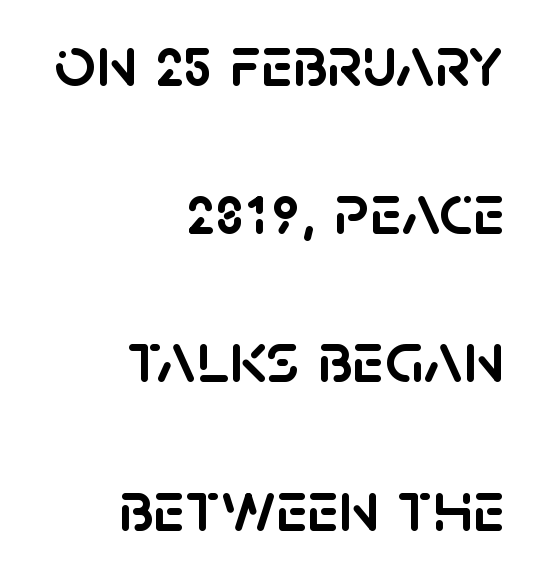
Q: Is the text italic (slanted)? A: No, it is upright.
Q: Is the typeface a serif or a sans-serif typeface? A: Sans-serif.
Q: Is the text underlined? A: No.
Q: How is the paragraph aligned? A: Right-aligned.
Q: Is the spacing between letters normal or unusually wide? A: Normal.
Q: Is the spacing between lines tight, normal or loose? A: Loose.
Q: Width (condensed, normal, or wide)? A: Normal.
Q: Stroke contrast? A: Low.
Q: x-height? A: Large.
Q: Monospaced? A: No.
